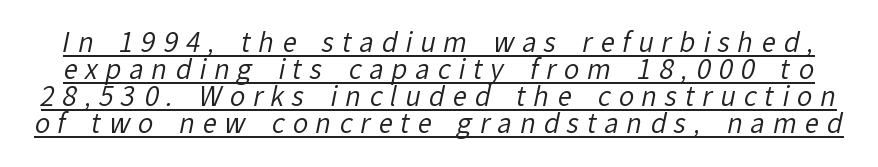
Q: Is the text bold? A: No.
Q: Is the text underlined? A: Yes.
Q: Is the spacing between letters normal or unusually wide? A: Unusually wide.
Q: Is the spacing between lines tight, normal or loose? A: Tight.
